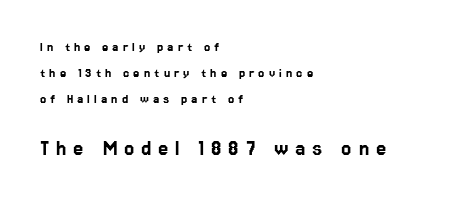
There is plenty of visible air inserted between adjacent glyphs. You get the small type first, then a jump to larger type. In terms of posture, this sample is upright. Quick note: underline off.
